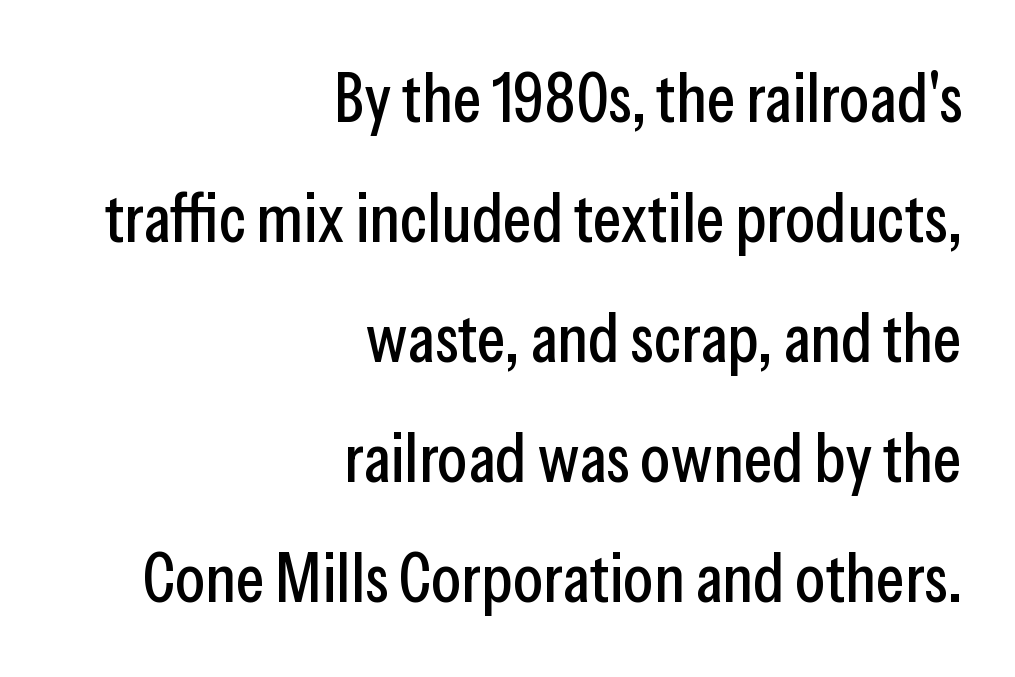
Q: Is the text italic (slanted)? A: No, it is upright.
Q: Is the typeface a serif or a sans-serif typeface? A: Sans-serif.
Q: Is the text underlined? A: No.
Q: How is the paragraph aligned? A: Right-aligned.
Q: Is the spacing between letters normal or unusually wide? A: Normal.
Q: Width (condensed, normal, or wide)? A: Condensed.
Q: Stroke contrast? A: Low.
Q: x-height? A: Medium.
Q: Monospaced? A: No.
